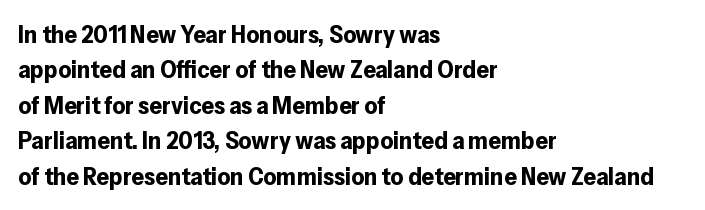
The image shows 25 px bold type, upright; set left-aligned, normal line spacing (1.42x), normal letter spacing, not underlined.
